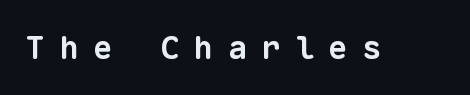
The image shows 32 px bold sans-serif type, monospaced; set unusually wide letter spacing (+0.45 em), not underlined; low stroke contrast and a medium x-height.
